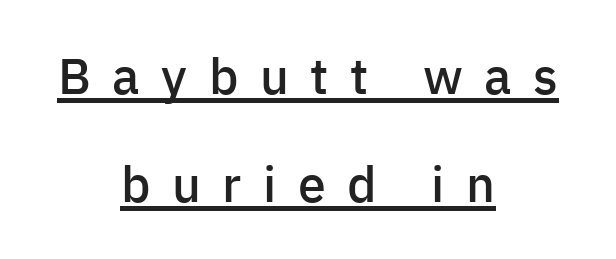
Caption: semibold face, moderately heavy strokes. The space between consecutive lines is lavish. Short and long lines alike share a common midpoint. Has an underline been added? It has.
